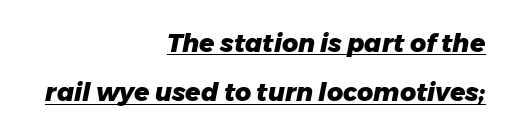
Students, this is bold: see how much ink each stroke carries. Loosely led — the rows are spread out. Leftover space on each line is placed entirely before the opening word. You can tell it's italic because the verticals aren't actually vertical. Here the glyphs are tracked normally, forming tight word shapes. Students, observe the line beneath the letters — that is underlining.
